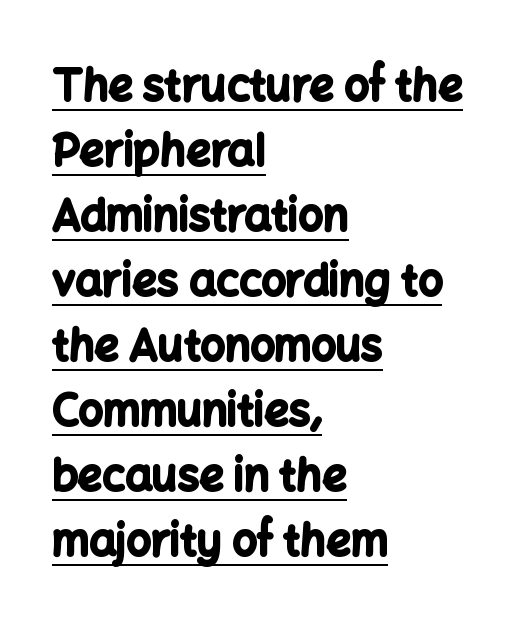
Q: Is the text bold? A: Yes.
Q: Is the text italic (slanted)? A: No, it is upright.
Q: Is the typeface a serif or a sans-serif typeface? A: Sans-serif.
Q: Is the text underlined? A: Yes.
Q: How is the paragraph aligned? A: Left-aligned.
Q: Is the spacing between letters normal or unusually wide? A: Normal.
Q: Is the spacing between lines tight, normal or loose? A: Normal.
Q: Width (condensed, normal, or wide)? A: Normal.
Q: Stroke contrast? A: Low.
Q: x-height? A: Medium.
Q: Monospaced? A: No.
